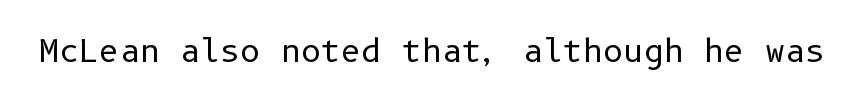
The image shows 31 px regular-weight sans-serif type, upright; set normal letter spacing, not underlined; low stroke contrast and a medium x-height.
